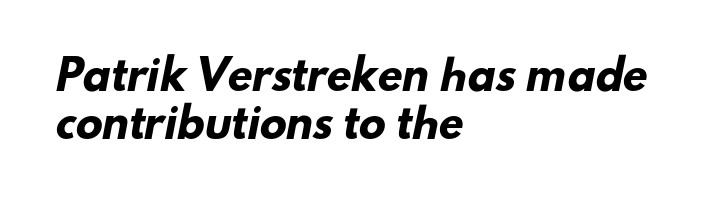
Examine the stroke ends and you'll find no serifs. Varying glyph widths throughout — classic text-font behaviour. Notice how the passage keeps a crisp vertical edge on the left only. Underlining? Definitely not there. Is the letter spacing exaggerated? No — it looks like the ordinary default.
